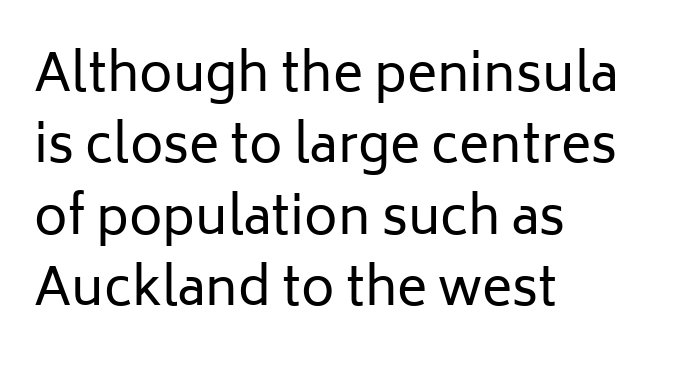
{"serif": "no", "italic": "no", "bold": "no", "weight": "regular", "width": "normal", "stroke_contrast": "low", "x_height": "medium", "monospaced": "no", "underline": "no", "align": "left", "line_spacing": "normal", "line_spacing_ratio": 1.4, "letter_spacing": "normal", "letter_spacing_em": 0.0, "glyph_px": 51}
